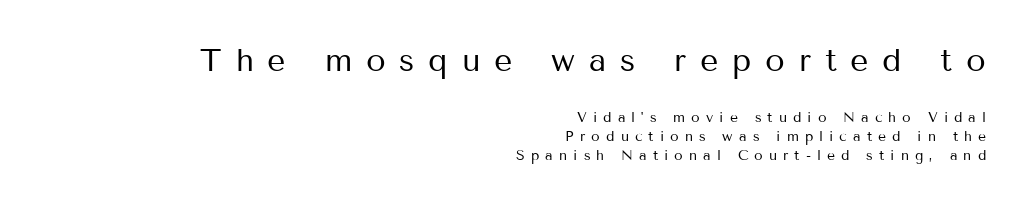
The image shows 32 px regular-weight sans-serif type, upright; set right-aligned, normal line spacing (1.34x), unusually wide letter spacing (+0.43 em), not underlined; the first (top) block is 2.29x larger; medium stroke contrast and a medium x-height.
